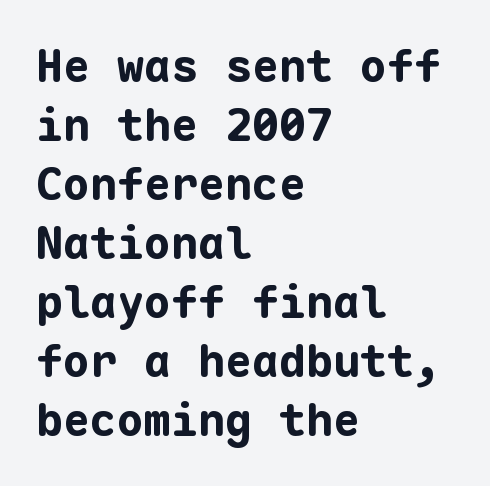
The image shows 45 px bold sans-serif type, upright, monospaced; set left-aligned, normal line spacing (1.31x), normal letter spacing, not underlined; low stroke contrast and a medium x-height.
